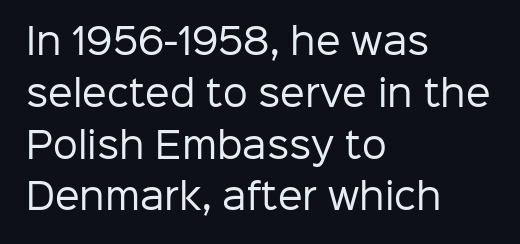
Q: Is the text bold? A: No.
Q: Is the text italic (slanted)? A: No, it is upright.
Q: Is the typeface a serif or a sans-serif typeface? A: Sans-serif.
Q: Is the text underlined? A: No.
Q: How is the paragraph aligned? A: Left-aligned.
Q: Is the spacing between letters normal or unusually wide? A: Normal.
Q: Is the spacing between lines tight, normal or loose? A: Normal.
Q: Width (condensed, normal, or wide)? A: Normal.
Q: Stroke contrast? A: Low.
Q: x-height? A: Medium.
Q: Monospaced? A: No.
